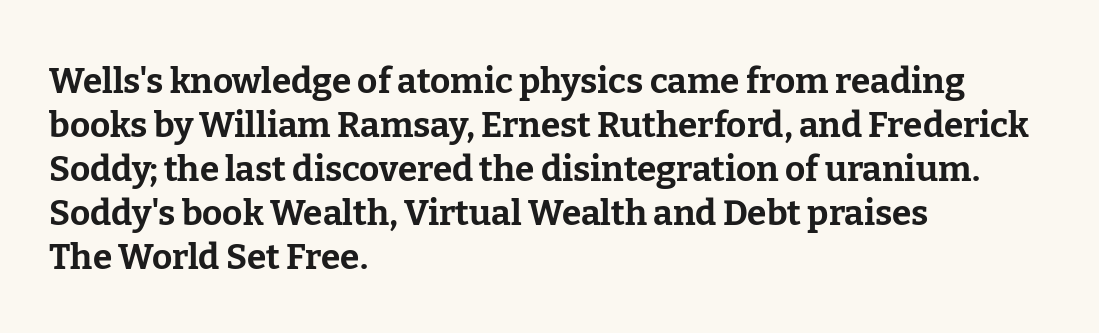
A normal amount of white space separates one row of letters from the next. These lines are rendered in a variable-pitch font. The strokes are fattened all the way to bold. Typeset ragged right — the left edge is the straight one. Examine the stroke ends and you'll spot serifs. Glance below the letters and you will spot only blank space.
